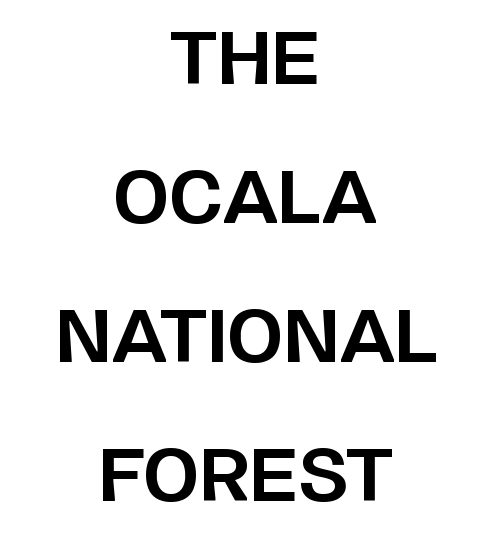
The image shows 72 px bold sans-serif type, upright; set centered, loose line spacing (1.93x), normal letter spacing, not underlined; low stroke contrast and a large x-height.
